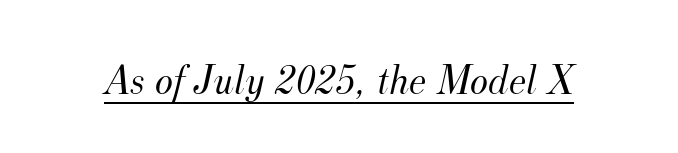
Nothing unusual about the tracking: characters are spaced as the font intends. The passage shown leans; its letterforms are oblique. What decoration does the sample have? An underline. Is this a sans? No — the strokes have serifs. Weight: regular or lighter. Note the varied advance widths — an 'i' is clearly narrower than an 'm'.
